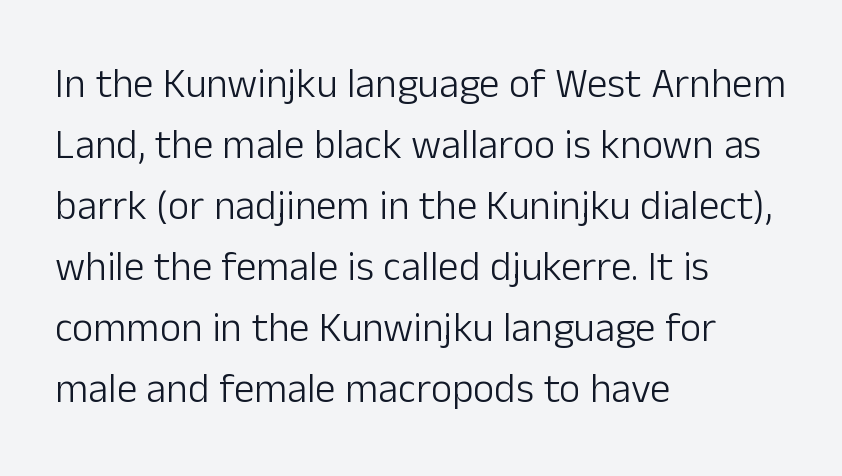
{"serif": "no", "italic": "no", "bold": "no", "weight": "light", "width": "normal", "stroke_contrast": "low", "x_height": "medium", "monospaced": "no", "underline": "no", "align": "left", "line_spacing": "normal", "line_spacing_ratio": 1.49, "letter_spacing": "normal", "letter_spacing_em": 0.0, "glyph_px": 41}
